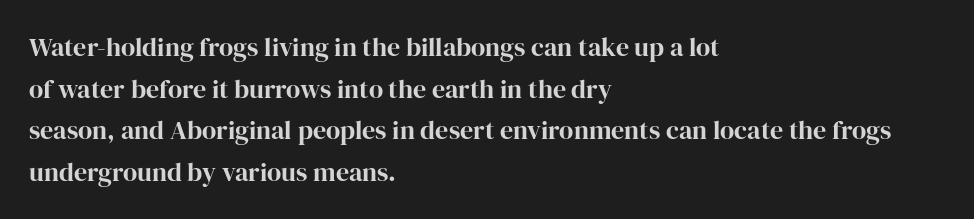
{"italic": "no", "underline": "no", "align": "left", "line_spacing": "normal", "line_spacing_ratio": 1.6, "letter_spacing": "normal", "letter_spacing_em": 0.0, "glyph_px": 26}
